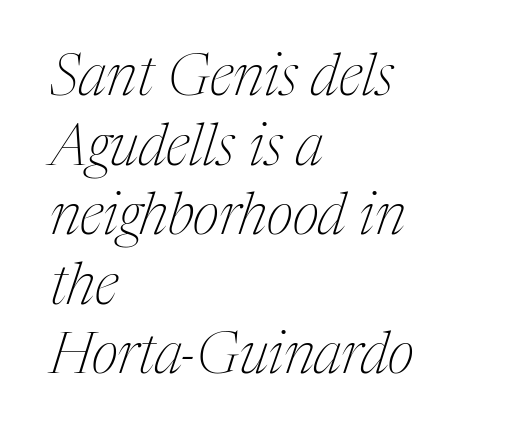
The type is set solid horizontally, with unmodified tracking. Counters stay open thanks to moderate or lighter strokes. Clear beneath every line of the passage. The glyphs look as if they've been sheared to an angle. The paragraph has a hard left edge and a soft right edge.
